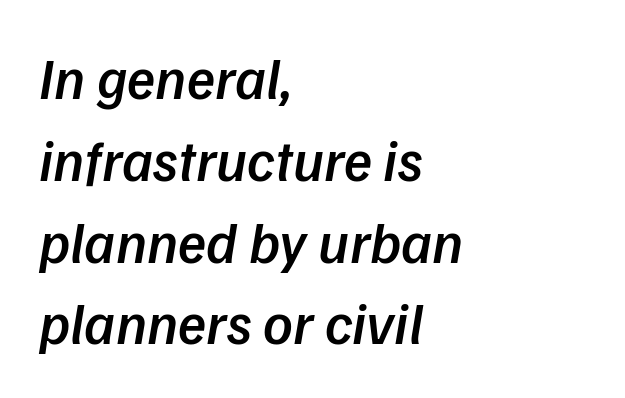
Regular leading. Glance below the letters and you will spot only blank space. Casual observation: everything's shoved over to the left. Compared with typical body copy, the letter spacing here is the same. When letters slant like this, we call the style italic. A somewhat darkened texture: the type is semibold rather than bold.
